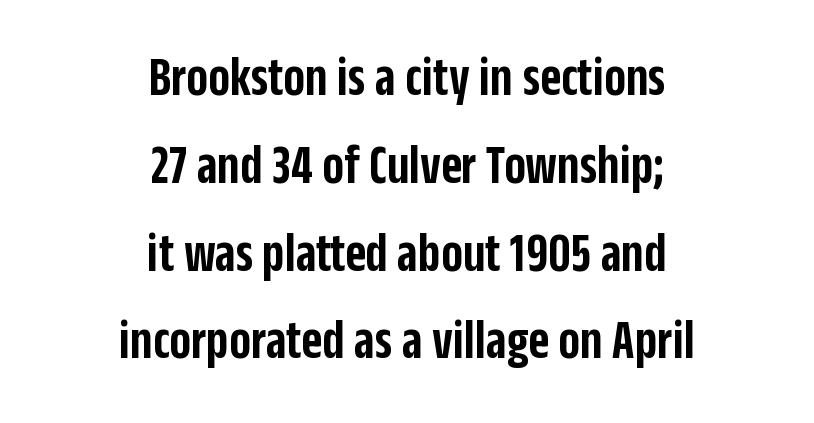
Q: Is the text bold? A: Semi-bold.
Q: Is the text italic (slanted)? A: No, it is upright.
Q: Is the typeface a serif or a sans-serif typeface? A: Sans-serif.
Q: Is the text underlined? A: No.
Q: How is the paragraph aligned? A: Centered.
Q: Is the spacing between letters normal or unusually wide? A: Normal.
Q: Is the spacing between lines tight, normal or loose? A: Normal.
Q: Width (condensed, normal, or wide)? A: Condensed.
Q: Stroke contrast? A: Low.
Q: x-height? A: Large.
Q: Monospaced? A: No.
